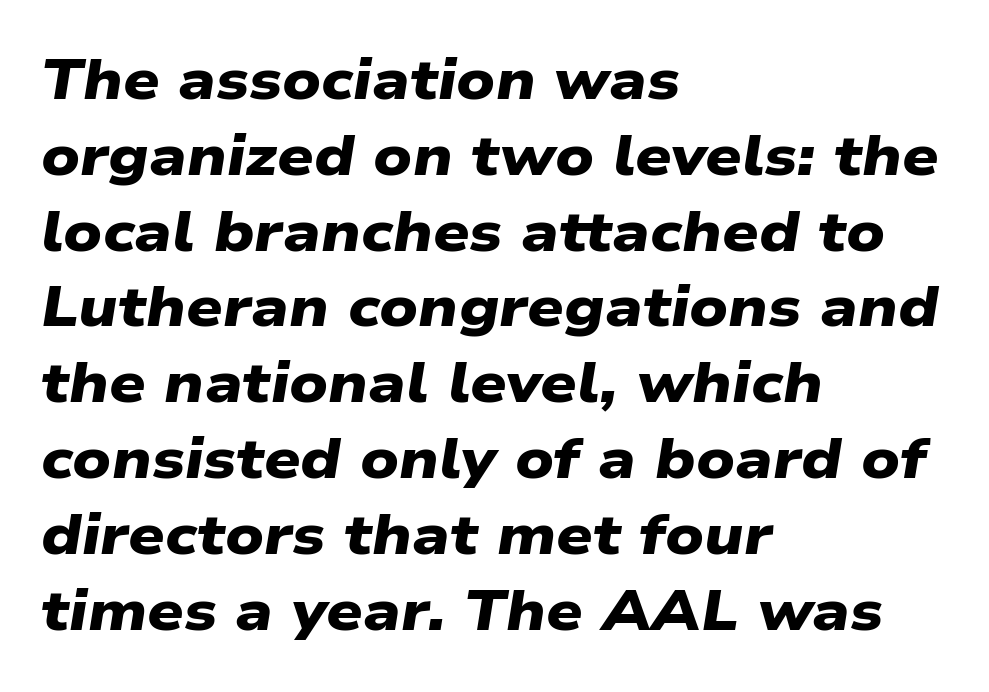
The face used here is proportionally spaced, like ordinary book or web type. Notice how descenders clear the ascenders below comfortably — that's standard leading. A typesetter would call this zero additional tracking. Emphasis by weight is at full strength: bold. Alignment: flush left.
